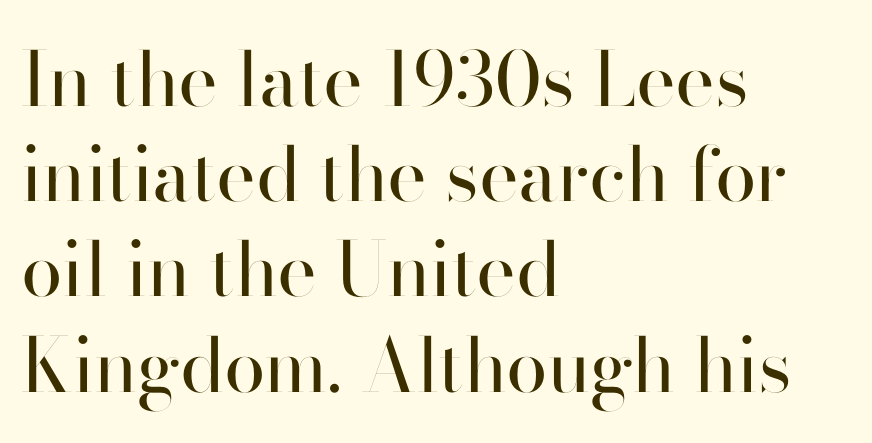
{"serif": "no", "italic": "no", "bold": "no", "weight": "regular", "width": "normal", "stroke_contrast": "high", "x_height": "small", "monospaced": "no", "underline": "no", "align": "left", "line_spacing": "normal", "line_spacing_ratio": 1.27, "letter_spacing": "normal", "letter_spacing_em": 0.0, "glyph_px": 75}
